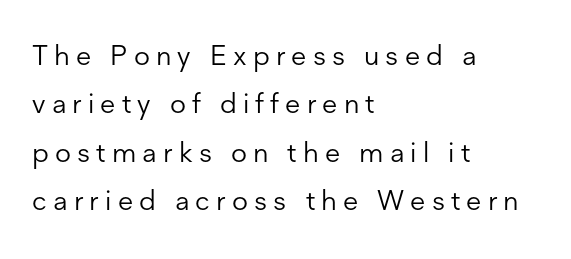
The image shows 28 px light sans-serif type, upright; set left-aligned, line spacing 1.73x, unusually wide letter spacing (+0.22 em), not underlined; low stroke contrast and a medium x-height.
